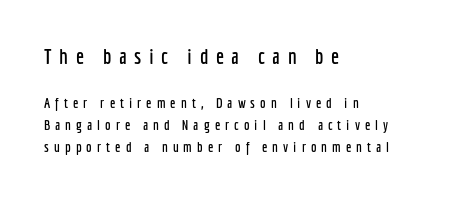
The image shows 21 px text type, upright; set left-aligned, normal line spacing (1.57x), unusually wide letter spacing (+0.36 em), not underlined; the first (top) block is 1.5x larger.
